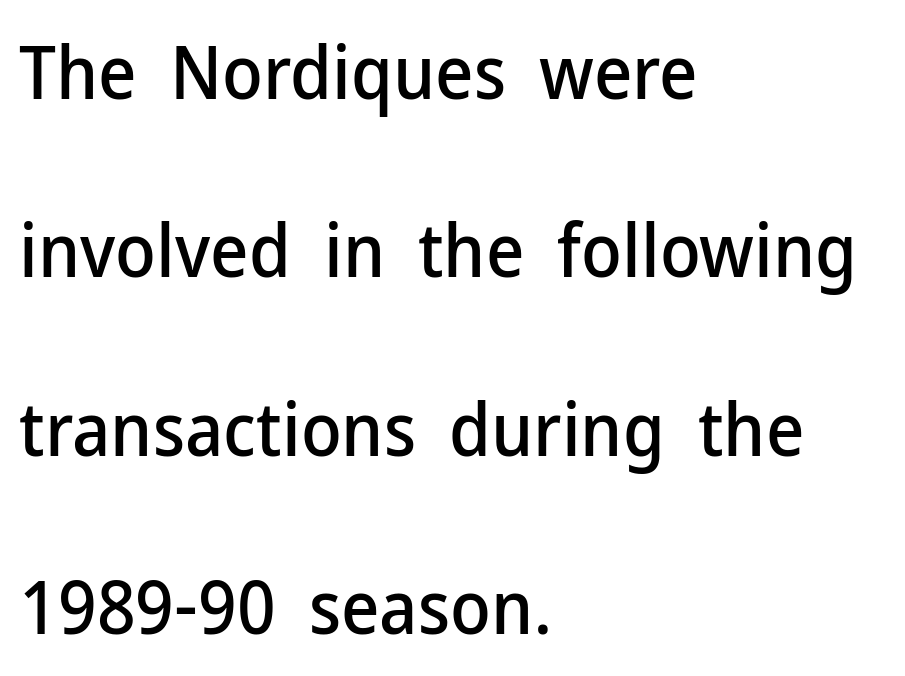
The image shows 74 px sans-serif type, upright; set left-aligned, loose line spacing (2.41x), normal letter spacing, not underlined; low stroke contrast and a medium x-height.
